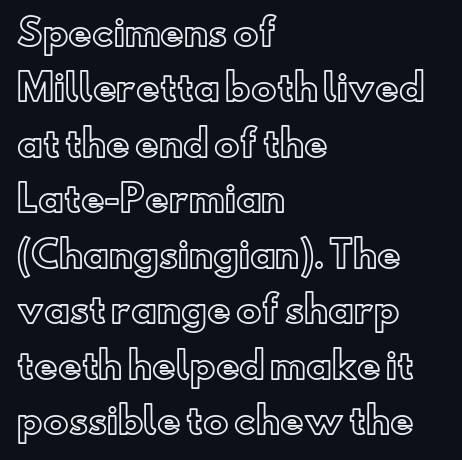
The image shows 36 px text type, upright; set left-aligned, normal line spacing (1.54x), normal letter spacing, not underlined; a small x-height.
